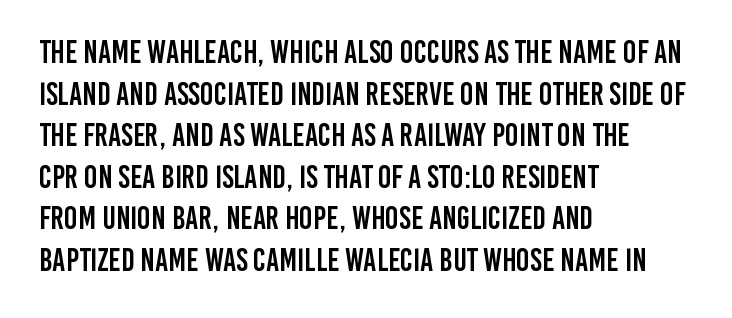
Q: Is the text italic (slanted)? A: No, it is upright.
Q: Is the typeface a serif or a sans-serif typeface? A: Sans-serif.
Q: Is the text underlined? A: No.
Q: How is the paragraph aligned? A: Left-aligned.
Q: Is the spacing between letters normal or unusually wide? A: Normal.
Q: Is the spacing between lines tight, normal or loose? A: Normal.
Q: Width (condensed, normal, or wide)? A: Condensed.
Q: Stroke contrast? A: Low.
Q: x-height? A: Large.
Q: Monospaced? A: No.
